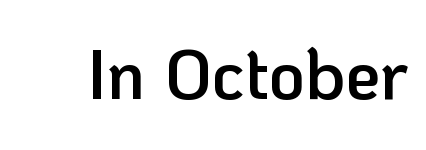
Q: Is the text bold? A: Semi-bold.
Q: Is the text italic (slanted)? A: No, it is upright.
Q: Is the typeface a serif or a sans-serif typeface? A: Sans-serif.
Q: Is the text underlined? A: No.
Q: Is the spacing between letters normal or unusually wide? A: Normal.
Q: Width (condensed, normal, or wide)? A: Normal.
Q: Stroke contrast? A: Low.
Q: x-height? A: Medium.
Q: Monospaced? A: No.
